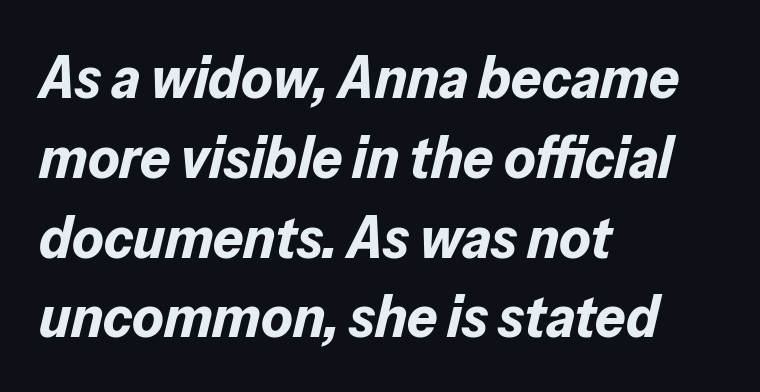
The area under the type is left untouched. Reading down the column, the eye jumps a familiar distance to each next line. A dark, heavy texture on the line: the type is bold. Is this a fixed-width face? No — the glyphs have proportional, varying widths. This rendering uses left alignment, leaving the right contour irregular. Is the letter spacing exaggerated? No — it looks like the ordinary default.
